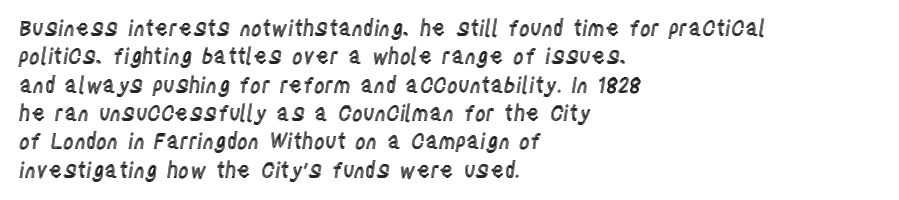
{"underline": "no", "align": "left", "line_spacing": "normal", "line_spacing_ratio": 1.35, "letter_spacing": "normal", "letter_spacing_em": 0.0, "glyph_px": 21}
